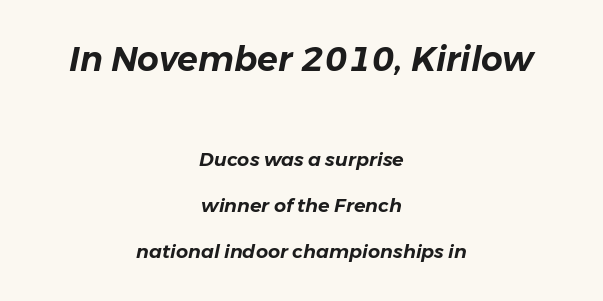
Large over small — that's the arrangement of the two blocks here. Summary of vertical rhythm: relaxed, with wide interline spacing. Characters follow at the spacing the type designer built in. Both edges are ragged and mirror each other, which tells us the setting is centered. Looks like regular typesetting: each glyph gets only the width it needs.
